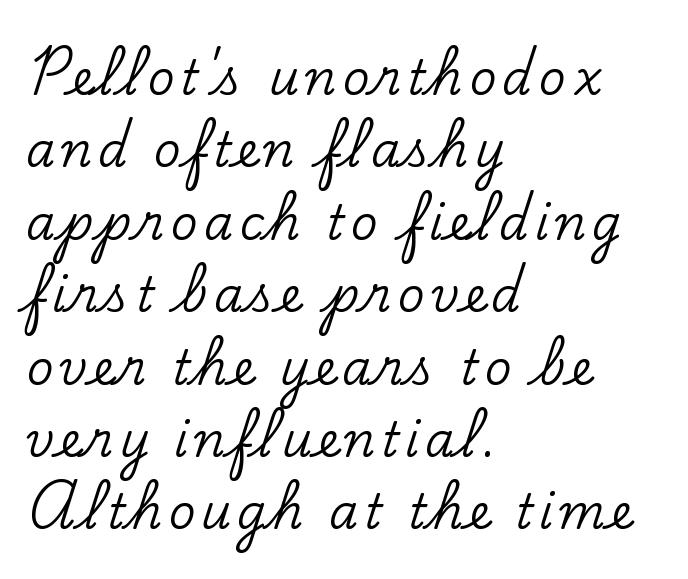
The image shows 47 px serif type; set left-aligned, normal line spacing (1.54x), not underlined; low stroke contrast and a small x-height.
